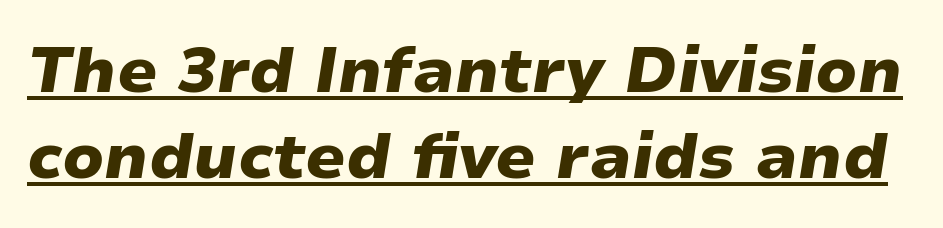
Q: Is the text bold? A: Yes.
Q: Is the text italic (slanted)? A: Yes, it leans right by about 9 degrees.
Q: Is the text underlined? A: Yes.
Q: Is the spacing between letters normal or unusually wide? A: Normal.
Q: Is the spacing between lines tight, normal or loose? A: Normal.
Q: Width (condensed, normal, or wide)? A: Wide.
Q: Stroke contrast? A: Low.
Q: x-height? A: Medium.
Q: Monospaced? A: No.
